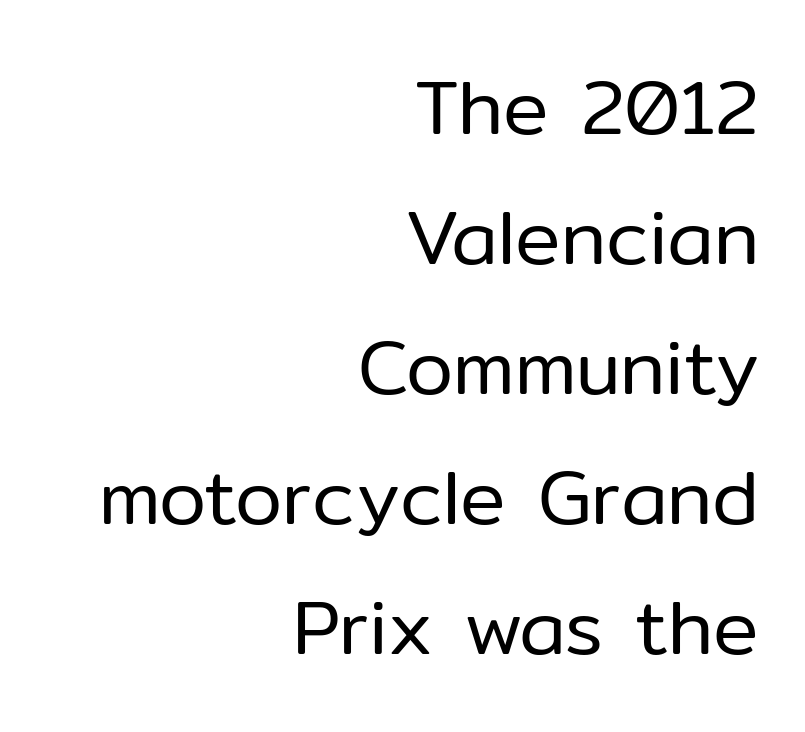
{"serif": "no", "italic": "no", "bold": "no", "weight": "regular", "width": "normal", "stroke_contrast": "low", "x_height": "medium", "monospaced": "no", "underline": "no", "align": "right", "line_spacing_ratio": 1.71, "letter_spacing": "normal", "letter_spacing_em": 0.0, "glyph_px": 76}
